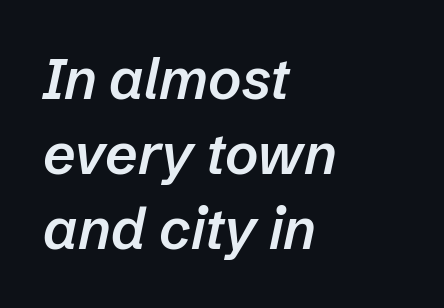
{"italic": "yes", "lean": "right", "slant_degrees": 12, "bold": "semi", "weight": "semibold", "width": "normal", "stroke_contrast": "low", "x_height": "medium", "monospaced": "no", "underline": "no", "align": "left", "line_spacing": "normal", "line_spacing_ratio": 1.32, "letter_spacing": "normal", "letter_spacing_em": 0.0, "glyph_px": 57}
